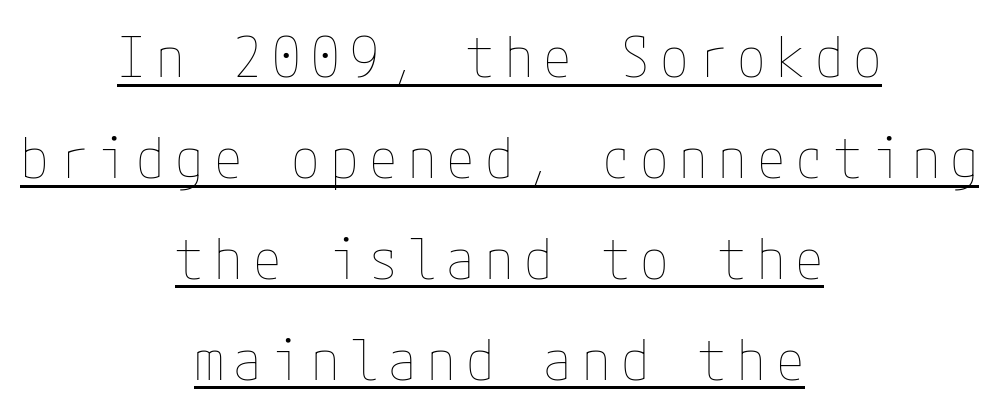
A typographer would call this underscored text. Centered paragraph, ragged on both sides. Stems here are at most as thick as an everyday book face. If you drew a line through each stem, it would be perfectly vertical.
